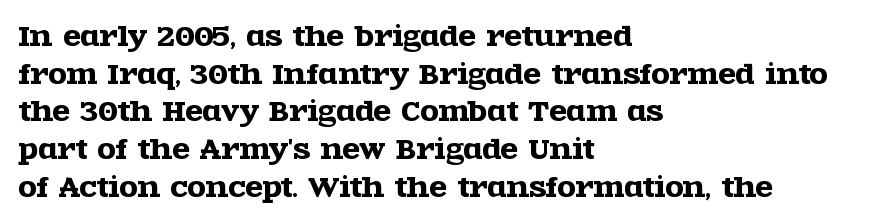
{"italic": "no", "underline": "no", "align": "left", "line_spacing": "normal", "line_spacing_ratio": 1.45, "letter_spacing": "normal", "letter_spacing_em": 0.0, "glyph_px": 26}
